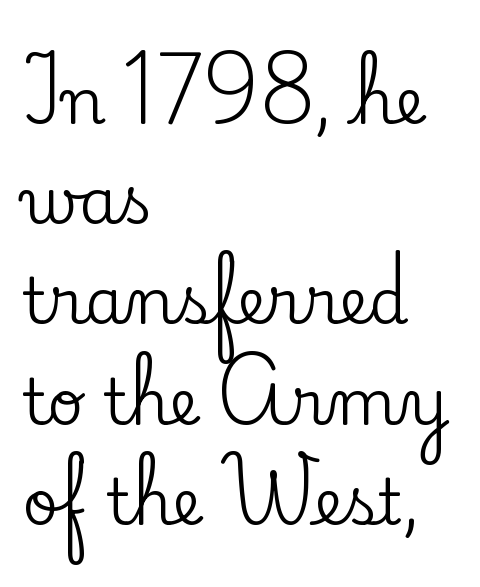
{"serif": "yes", "italic": "no", "width": "normal", "stroke_contrast": "low", "x_height": "small", "monospaced": "no", "underline": "no", "align": "left", "line_spacing": "normal", "line_spacing_ratio": 1.59, "letter_spacing": "normal", "letter_spacing_em": 0.0, "glyph_px": 63}
